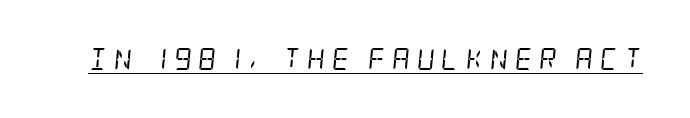
Q: Is the text bold? A: No.
Q: Is the text italic (slanted)? A: Yes, it leans right by about 5 degrees.
Q: Is the text underlined? A: Yes.
Q: Is the spacing between letters normal or unusually wide? A: Unusually wide.
